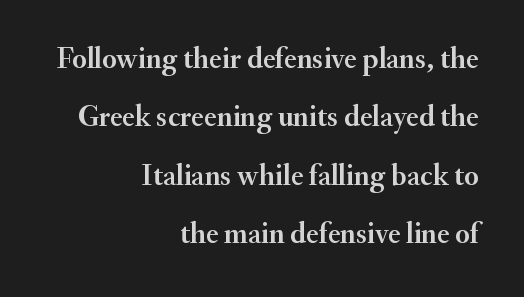
Q: Is the text italic (slanted)? A: No, it is upright.
Q: Is the typeface a serif or a sans-serif typeface? A: Serif.
Q: Is the text underlined? A: No.
Q: How is the paragraph aligned? A: Right-aligned.
Q: Is the spacing between letters normal or unusually wide? A: Normal.
Q: Is the spacing between lines tight, normal or loose? A: Loose.
Q: Width (condensed, normal, or wide)? A: Normal.
Q: Stroke contrast? A: Medium.
Q: x-height? A: Small.
Q: Monospaced? A: No.
